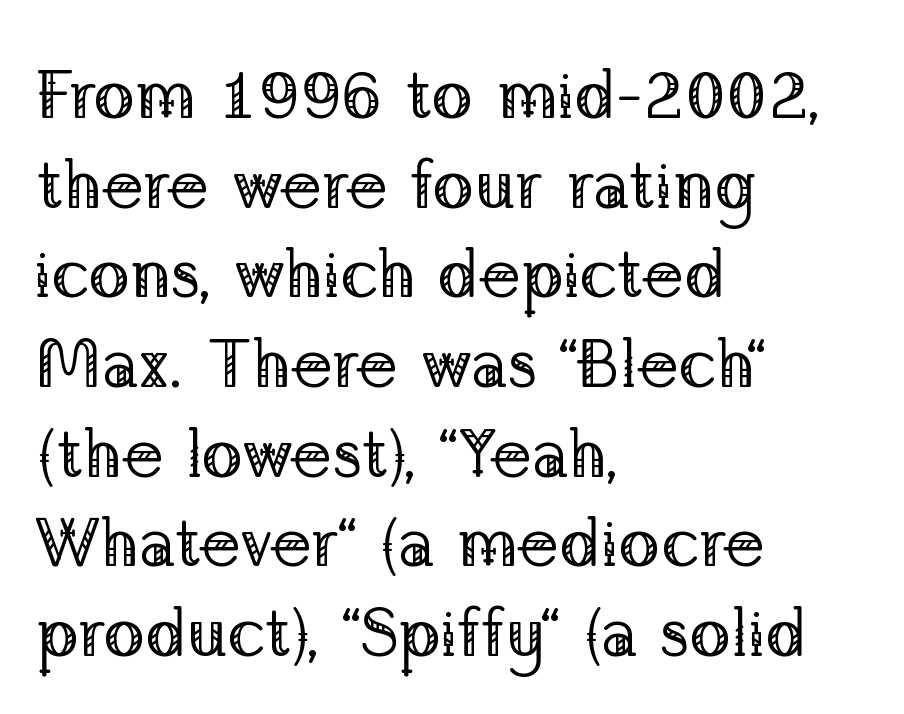
Does extra space separate the letters? No, they use regular spacing. Underlining? Definitely not there. Is there any slant? The stems are plumb. Bold? No — there's no thickening of the strokes. Note the varied advance widths — an 'i' is clearly narrower than an 'm'.
